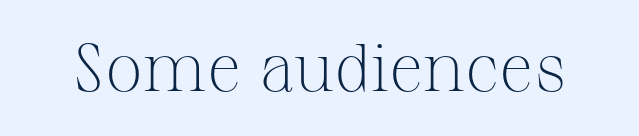
The image shows 67 px light serif type, upright; set normal letter spacing, not underlined; medium stroke contrast and a medium x-height.
